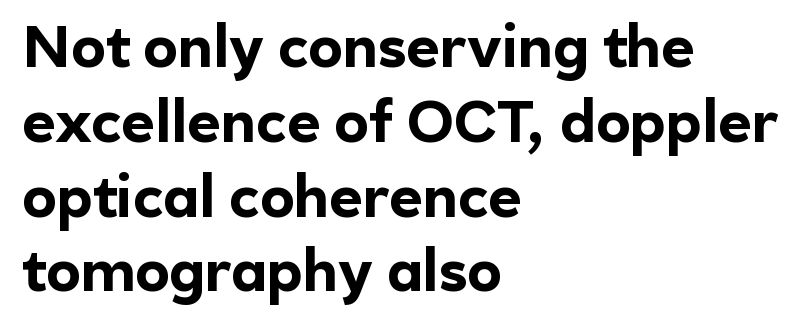
Is this a sans? Yes — the strokes have no serifs. The text block is weighted toward the left margin, trailing off unevenly rightward. Characters follow at the spacing the type designer built in. The string is rendered with underlining switched off.
